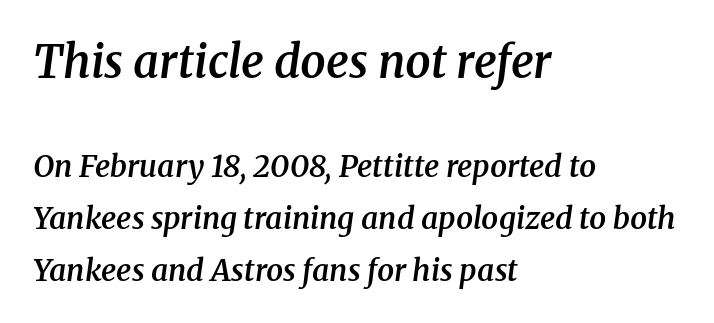
In terms of weight, the rendering is demibold, just under bold. The strip under each line holds only bare page. The earlier block is typeset at a bigger size than the later block. Short note: letters normally spaced. Is this a fixed-width face? No — the glyphs have proportional, varying widths.
